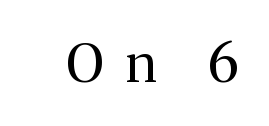
The font is comparable to plain body text, perhaps lighter. The baseline area is clear. Unlike italic type, these characters show no tilt at all. Think of a printed novel: that variable character pitch is what you see here. The font family rendered here belongs to the serif group. The rendering inserts visible extra space after every character.
